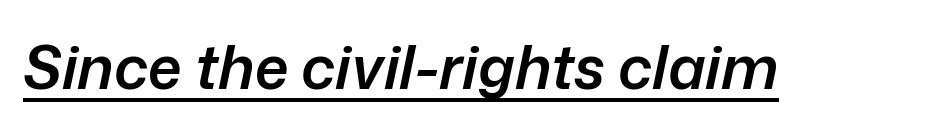
The passage shown is underscored from start to finish. This sample has the flowing, uneven cadence of proportional lettering. Students, note that the glyphs here touch the page at normal intervals. The text carries the slant typical of an italic or oblique font. Compared with an ordinary text face, these strokes are moderately heavier — a semibold.
